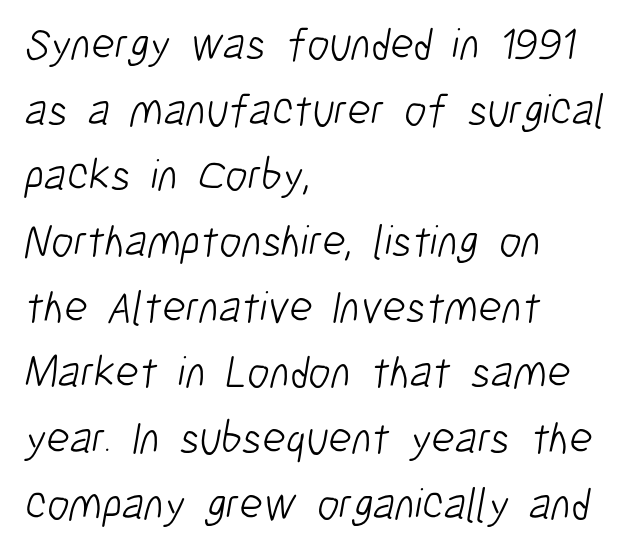
Q: Is the text bold? A: No.
Q: Is the typeface a serif or a sans-serif typeface? A: Sans-serif.
Q: Is the text underlined? A: No.
Q: How is the paragraph aligned? A: Left-aligned.
Q: Is the spacing between letters normal or unusually wide? A: Normal.
Q: Is the spacing between lines tight, normal or loose? A: Normal.
Q: Width (condensed, normal, or wide)? A: Condensed.
Q: Stroke contrast? A: Low.
Q: x-height? A: Medium.
Q: Monospaced? A: No.
